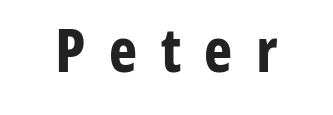
The image shows 60 px bold, condensed sans-serif type, upright; set unusually wide letter spacing (+0.39 em), not underlined; low stroke contrast and a medium x-height.
